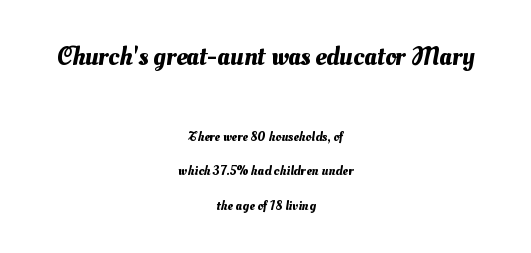
Q: Is the text underlined? A: No.
Q: How is the paragraph aligned? A: Centered.
Q: Is the spacing between letters normal or unusually wide? A: Normal.
Q: Is the spacing between lines tight, normal or loose? A: Loose.
Q: Which block of text is set in a larger size, the first (top) or the second (bottom)? A: The first (top) one.
